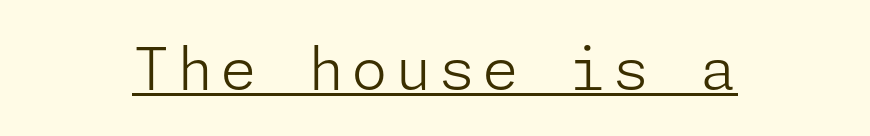
{"serif": "no", "italic": "no", "bold": "no", "weight": "light", "width": "normal", "stroke_contrast": "low", "x_height": "medium", "underline": "yes", "glyph_px": 59}
